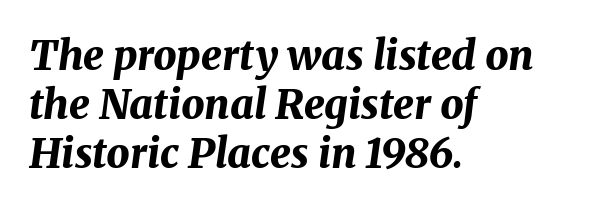
The image shows 41 px bold type, italic (leaning right); set left-aligned, line spacing 1.2x, normal letter spacing, not underlined; medium stroke contrast and a medium x-height.
